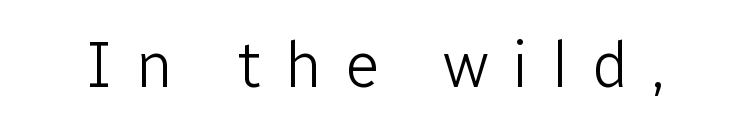
{"serif": "no", "italic": "no", "bold": "no", "weight": "light", "width": "normal", "stroke_contrast": "low", "x_height": "medium", "monospaced": "no", "underline": "no", "letter_spacing": "wide", "letter_spacing_em": 0.36, "glyph_px": 65}
